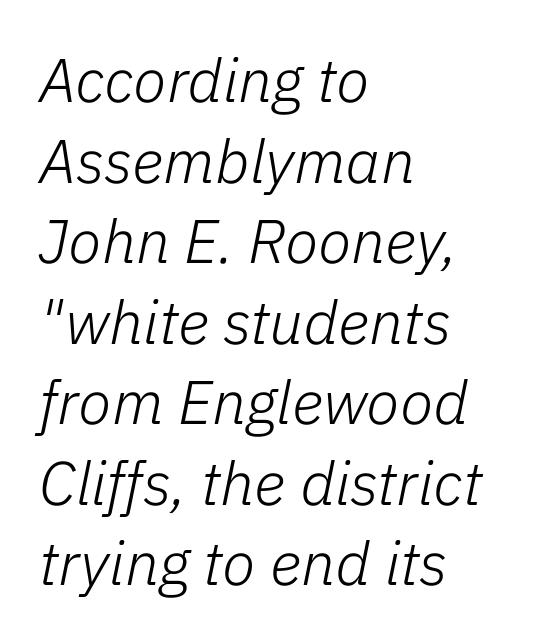
The ragged edge is on the right, which tells us the setting is flush left. The letters advance in unequal steps, a hallmark of proportional type. A normal amount of white space separates one row of letters from the next. The tracking reads as untouched default to a designer's eye. The font is comparable to plain body text, perhaps lighter.
